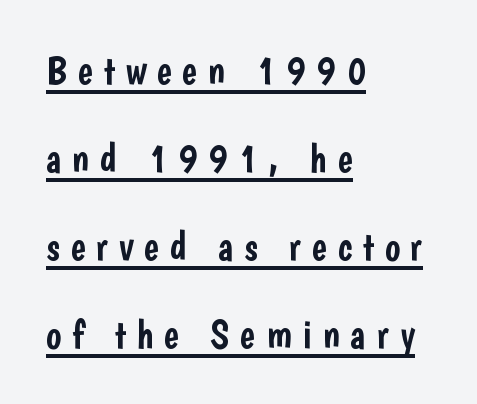
{"serif": "no", "italic": "no", "width": "condensed", "stroke_contrast": "low", "x_height": "medium", "monospaced": "no", "underline": "yes", "align": "left", "line_spacing": "loose", "line_spacing_ratio": 2.2, "letter_spacing": "wide", "letter_spacing_em": 0.27, "glyph_px": 40}
